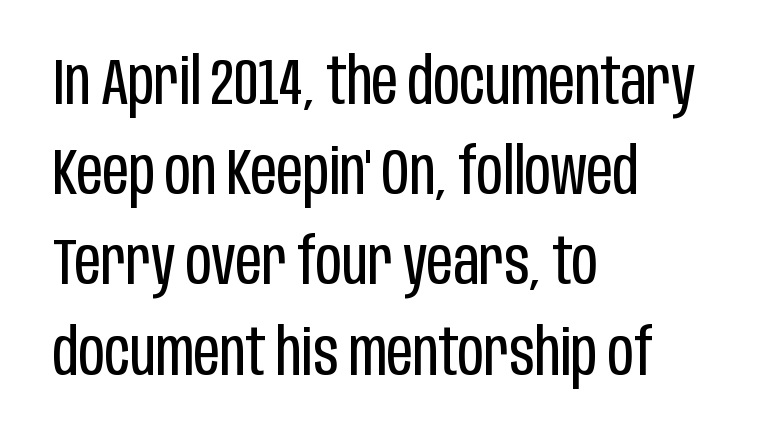
Q: Is the text bold? A: No.
Q: Is the text italic (slanted)? A: No, it is upright.
Q: Is the typeface a serif or a sans-serif typeface? A: Sans-serif.
Q: Is the text underlined? A: No.
Q: How is the paragraph aligned? A: Left-aligned.
Q: Is the spacing between letters normal or unusually wide? A: Normal.
Q: Is the spacing between lines tight, normal or loose? A: Normal.
Q: Width (condensed, normal, or wide)? A: Condensed.
Q: Stroke contrast? A: Low.
Q: x-height? A: Large.
Q: Monospaced? A: No.
